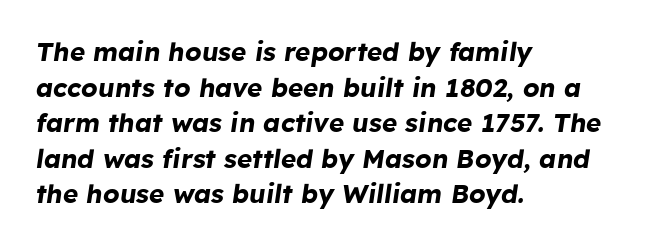
The image shows 26 px bold type, italic (leaning right); set left-aligned, normal line spacing (1.37x), normal letter spacing, not underlined.
